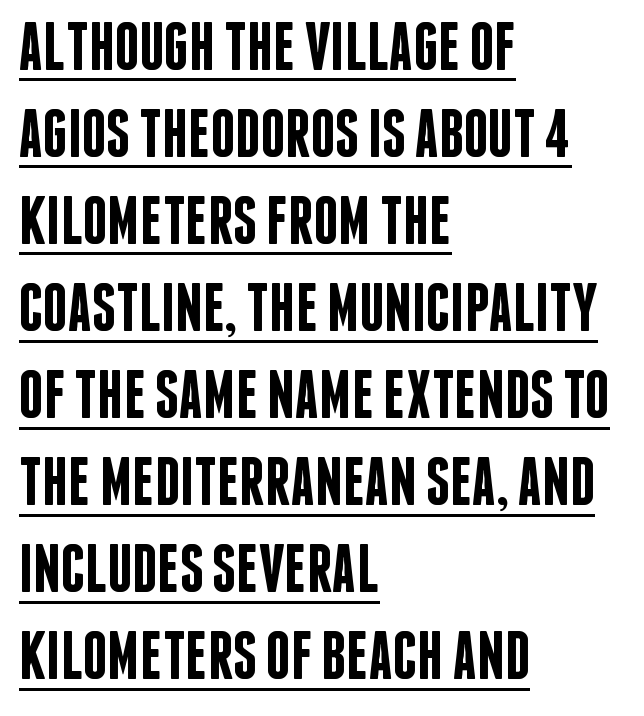
{"serif": "no", "italic": "no", "bold": "semi", "weight": "semibold", "width": "condensed", "stroke_contrast": "low", "x_height": "large", "monospaced": "no", "underline": "yes", "align": "left", "line_spacing": "normal", "line_spacing_ratio": 1.28, "letter_spacing": "normal", "letter_spacing_em": 0.0, "glyph_px": 68}
